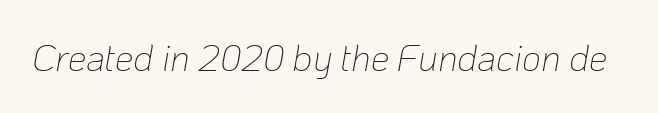
{"italic": "yes", "lean": "right", "slant_degrees": 10, "bold": "no", "weight": "thin", "width": "normal", "stroke_contrast": "low", "x_height": "medium", "monospaced": "no", "underline": "no", "letter_spacing": "normal", "letter_spacing_em": 0.0, "glyph_px": 37}
